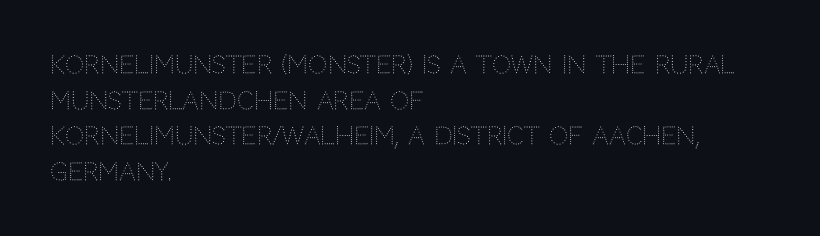
{"italic": "no", "bold": "no", "underline": "no", "align": "left", "line_spacing": "normal", "line_spacing_ratio": 1.48, "letter_spacing": "normal", "letter_spacing_em": 0.0, "glyph_px": 24}
